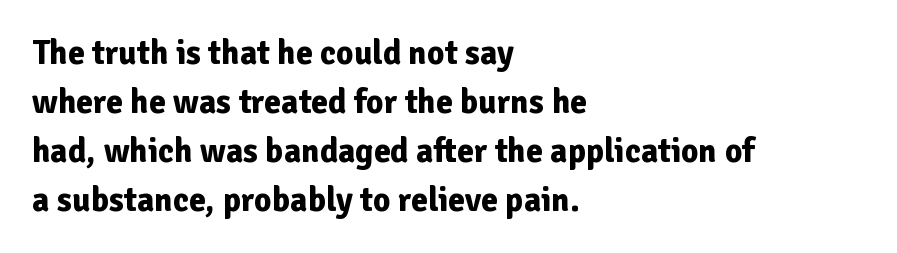
Q: Is the text bold? A: Yes.
Q: Is the text italic (slanted)? A: No, it is upright.
Q: Is the typeface a serif or a sans-serif typeface? A: Sans-serif.
Q: Is the text underlined? A: No.
Q: How is the paragraph aligned? A: Left-aligned.
Q: Is the spacing between letters normal or unusually wide? A: Normal.
Q: Is the spacing between lines tight, normal or loose? A: Normal.
Q: Width (condensed, normal, or wide)? A: Normal.
Q: Stroke contrast? A: Low.
Q: x-height? A: Medium.
Q: Monospaced? A: No.
